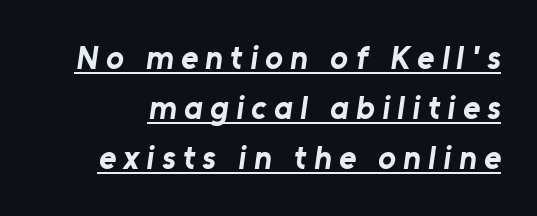
Nope, no serifs anywhere on these letters. These words are printed bold, with thick strokes throughout. Each new line begins a customary step beneath the previous one. Do the characters align in a grid? No, the font is proportional.
